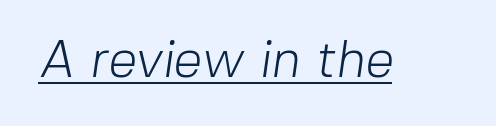
{"serif": "no", "bold": "no", "weight": "light", "width": "normal", "stroke_contrast": "low", "x_height": "medium", "monospaced": "no", "underline": "yes", "letter_spacing": "normal", "letter_spacing_em": 0.0, "glyph_px": 52}
